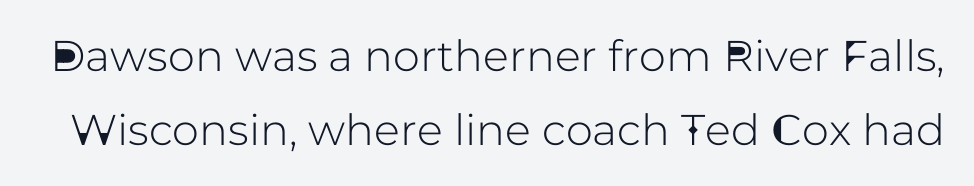
Q: Is the text italic (slanted)? A: No, it is upright.
Q: Is the typeface a serif or a sans-serif typeface? A: Sans-serif.
Q: Is the text underlined? A: No.
Q: Is the spacing between letters normal or unusually wide? A: Normal.
Q: Width (condensed, normal, or wide)? A: Normal.
Q: Stroke contrast? A: Low.
Q: x-height? A: Medium.
Q: Monospaced? A: No.
